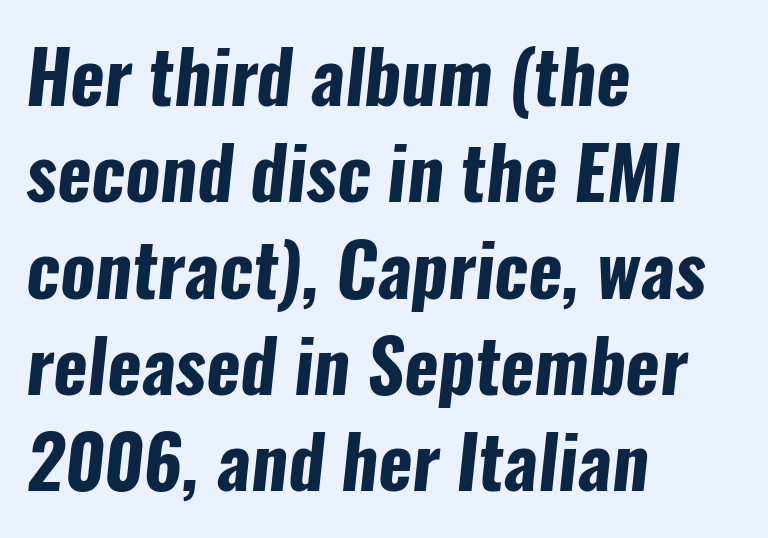
Nope, no serifs anywhere on these letters. Heft: maximum for text — a bold. This sample has the flowing, uneven cadence of proportional lettering. Summary of vertical rhythm: regular, with standard interline spacing. This sample is left-justified, so line endings fall wherever the words run out. Words appear dense and cohesive because spacing is normal.
